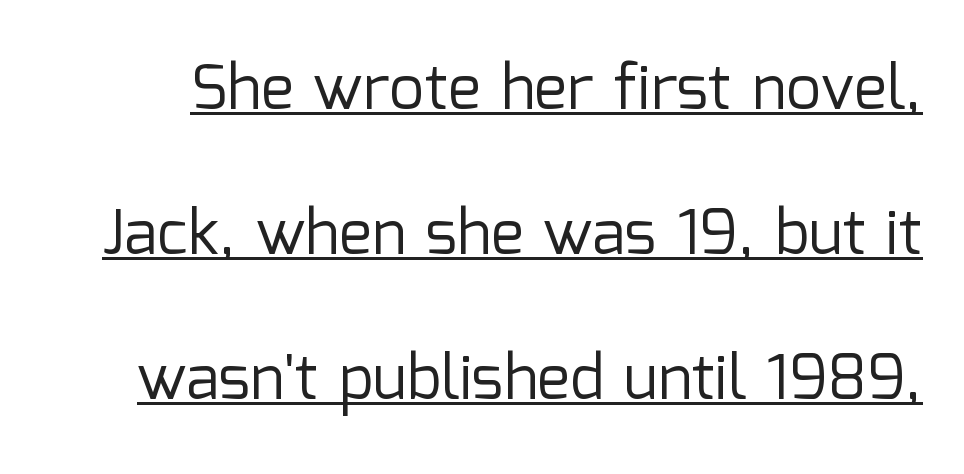
Q: Is the text bold? A: No.
Q: Is the text italic (slanted)? A: No, it is upright.
Q: Is the typeface a serif or a sans-serif typeface? A: Sans-serif.
Q: Is the text underlined? A: Yes.
Q: Is the spacing between letters normal or unusually wide? A: Normal.
Q: Is the spacing between lines tight, normal or loose? A: Loose.
Q: Width (condensed, normal, or wide)? A: Normal.
Q: Stroke contrast? A: Low.
Q: x-height? A: Medium.
Q: Monospaced? A: No.
